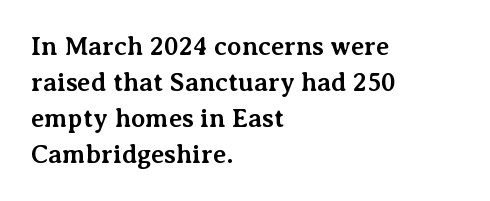
Clear beneath every line of the passage. The typography opts for an upright posture over an oblique one. Evenly set lines give the paragraph a standard silhouette. Standard letterfit; no display-style spreading of the glyphs. The compositor pushed each line to the left boundary.
